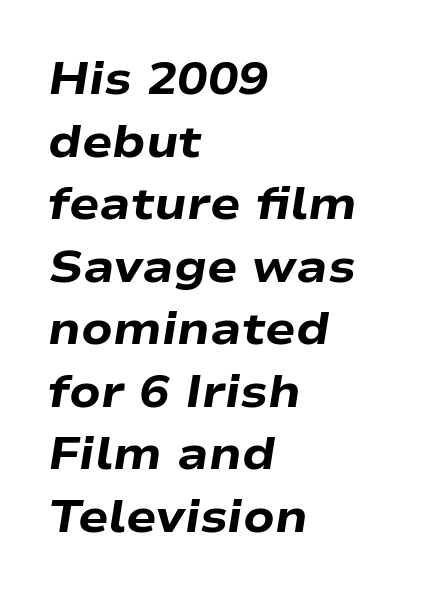
{"italic": "yes", "lean": "right", "slant_degrees": 9, "bold": "yes", "weight": "heavy", "width": "wide", "stroke_contrast": "low", "x_height": "medium", "monospaced": "no", "underline": "no", "align": "left", "line_spacing": "normal", "line_spacing_ratio": 1.39, "letter_spacing": "normal", "letter_spacing_em": 0.0, "glyph_px": 45}
